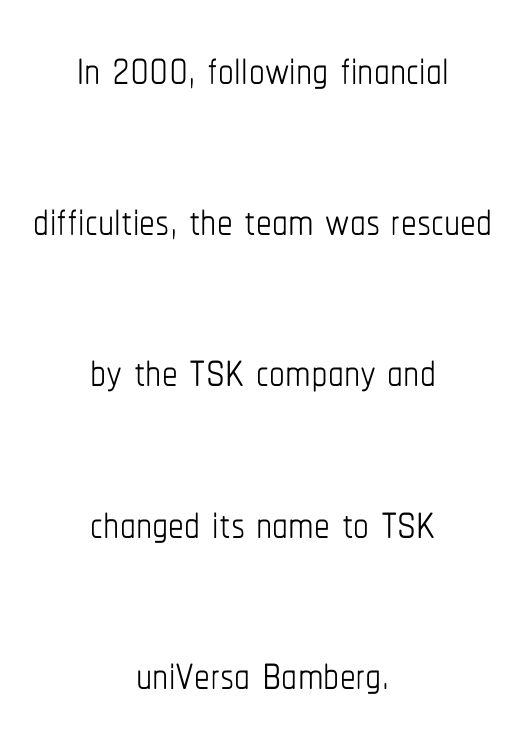
The image shows 63 px thin, condensed type, upright; set centered, loose line spacing (2.4x), normal letter spacing, not underlined; low stroke contrast and a medium x-height.
